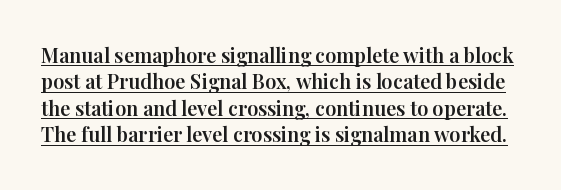
Honestly, the underline is the first thing you notice here. Here the glyphs are tracked normally, forming tight word shapes. Whoever set this chose a conventional vertical rhythm. When letters stand straight like this, we call the style roman or upright.
